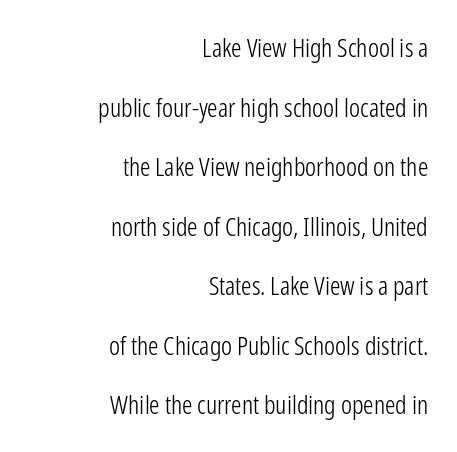
{"italic": "no", "bold": "no", "underline": "no", "align": "right", "line_spacing": "loose", "line_spacing_ratio": 2.29, "letter_spacing": "normal", "letter_spacing_em": 0.0, "glyph_px": 26}
